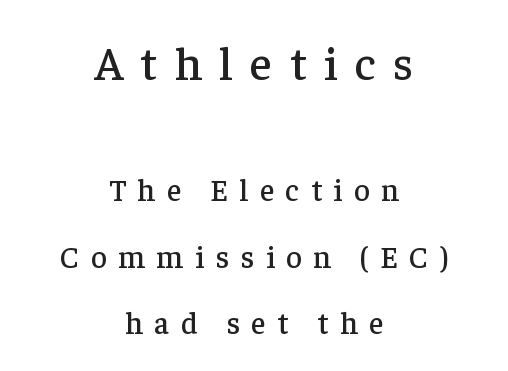
{"serif": "yes", "italic": "no", "width": "normal", "stroke_contrast": "low", "x_height": "medium", "monospaced": "no", "underline": "no", "align": "center", "line_spacing": "loose", "line_spacing_ratio": 2.14, "letter_spacing": "wide", "letter_spacing_em": 0.37, "larger_block": "first", "size_ratio": 1.52, "glyph_px": 47}
